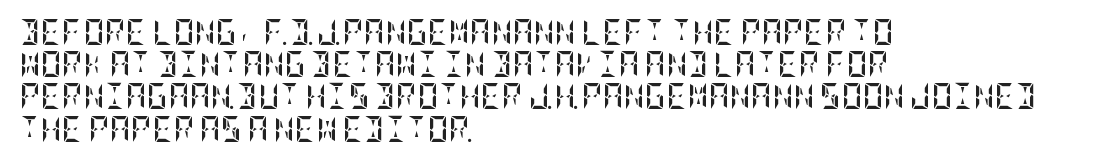
Q: Is the text bold? A: Yes.
Q: Is the text italic (slanted)? A: No, it is upright.
Q: Is the text underlined? A: No.
Q: How is the paragraph aligned? A: Left-aligned.
Q: Is the spacing between letters normal or unusually wide? A: Normal.
